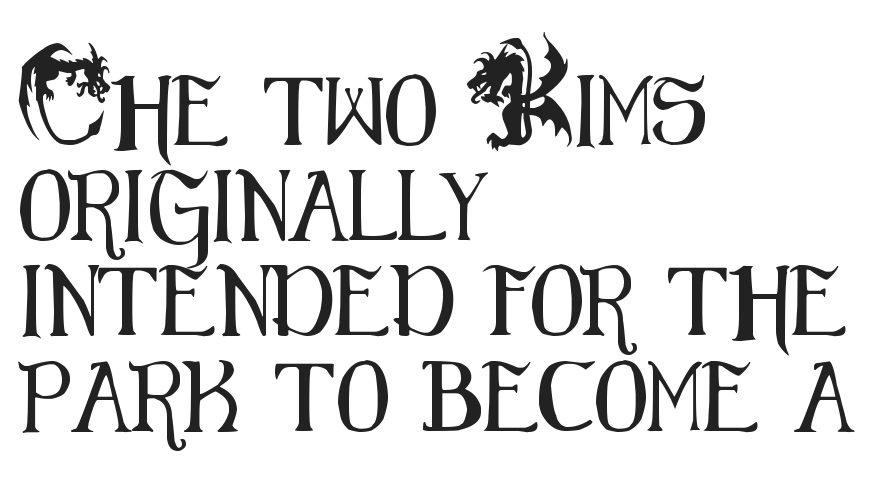
{"serif": "no", "italic": "no", "width": "condensed", "stroke_contrast": "medium", "x_height": "small", "monospaced": "no", "underline": "no", "align": "left", "line_spacing": "normal", "line_spacing_ratio": 1.36, "letter_spacing": "normal", "letter_spacing_em": 0.0, "glyph_px": 70}
